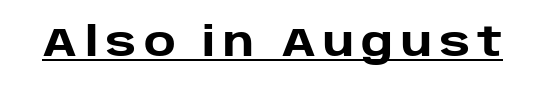
Q: Is the text bold? A: Yes.
Q: Is the text italic (slanted)? A: No, it is upright.
Q: Is the typeface a serif or a sans-serif typeface? A: Sans-serif.
Q: Is the text underlined? A: Yes.
Q: Width (condensed, normal, or wide)? A: Normal.
Q: Stroke contrast? A: Low.
Q: x-height? A: Large.
Q: Monospaced? A: No.
